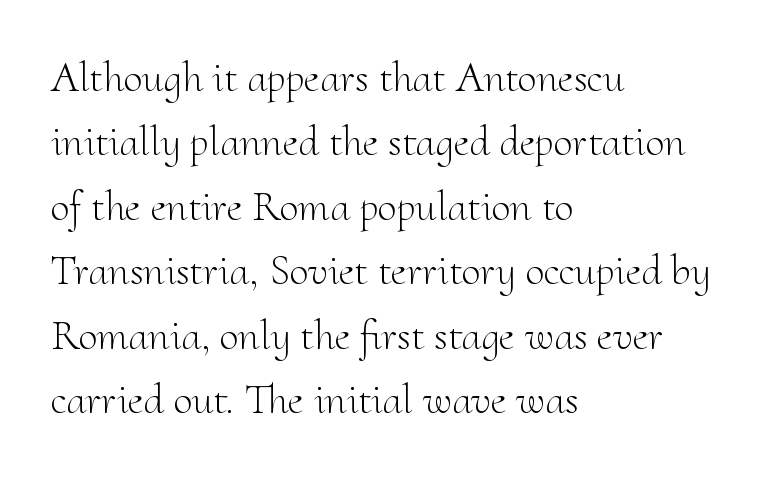
Honestly, the row spacing looks completely unremarkable. Casual observation: everything's shoved over to the left. In terms of letterform style, serifs are clearly present. Proportional: the letters do not fall into vertical columns.
